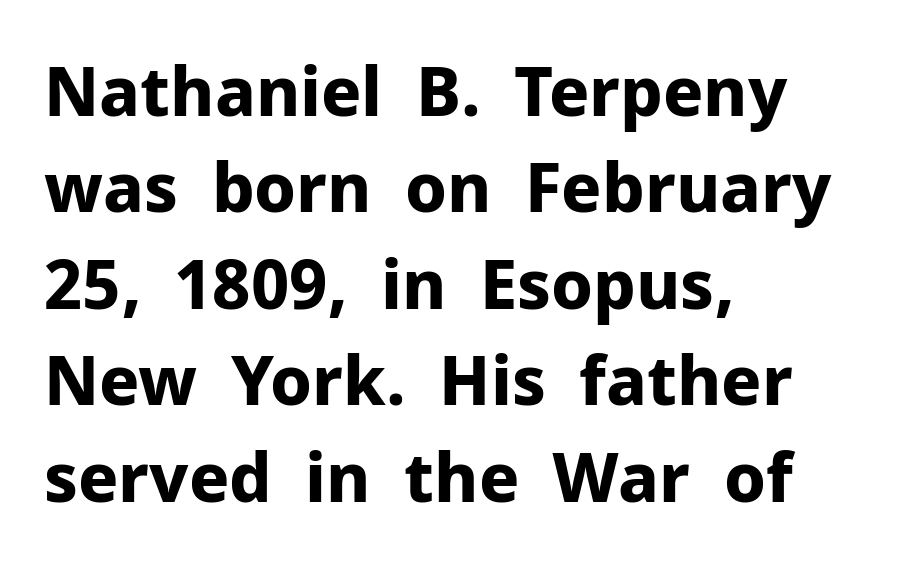
{"serif": "no", "italic": "no", "bold": "yes", "weight": "bold", "width": "normal", "stroke_contrast": "low", "x_height": "medium", "monospaced": "no", "underline": "no", "align": "left", "line_spacing": "normal", "line_spacing_ratio": 1.44, "letter_spacing": "normal", "letter_spacing_em": 0.0, "glyph_px": 67}
